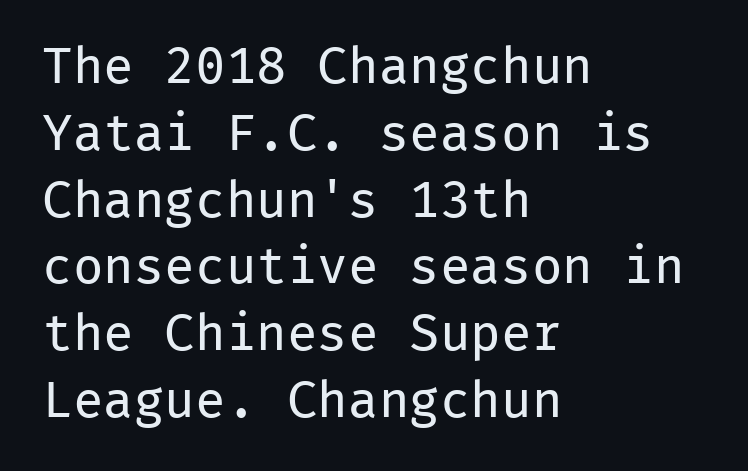
The image shows 51 px regular-weight sans-serif type, upright, monospaced; set left-aligned, normal line spacing (1.31x), normal letter spacing, not underlined; low stroke contrast and a medium x-height.
